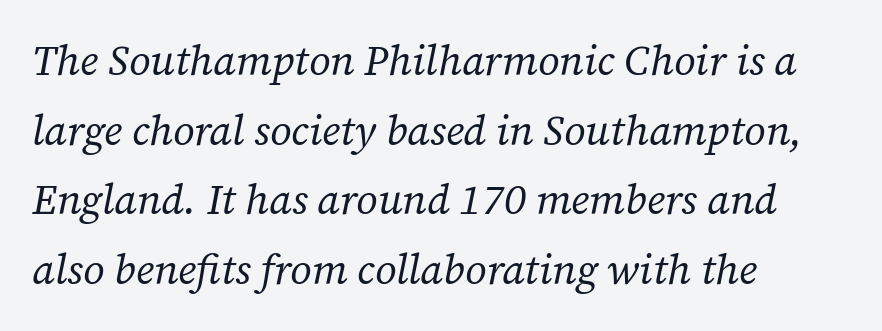
The image shows 42 px regular-weight serif type, italic (leaning right); set left-aligned, normal line spacing (1.66x), normal letter spacing, not underlined; low stroke contrast and a medium x-height.
